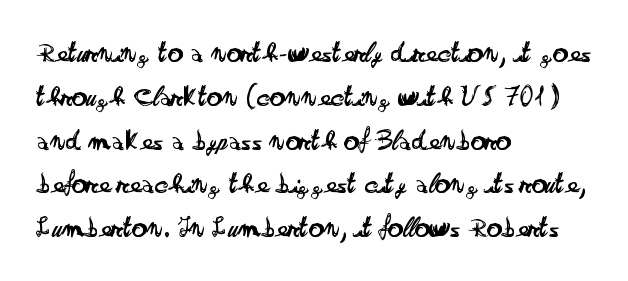
Q: Is the text bold? A: No.
Q: Is the text italic (slanted)? A: No, it is upright.
Q: Is the typeface a serif or a sans-serif typeface? A: Sans-serif.
Q: Is the text underlined? A: No.
Q: How is the paragraph aligned? A: Left-aligned.
Q: Is the spacing between letters normal or unusually wide? A: Normal.
Q: Is the spacing between lines tight, normal or loose? A: Normal.
Q: Width (condensed, normal, or wide)? A: Wide.
Q: Stroke contrast? A: Low.
Q: x-height? A: Small.
Q: Monospaced? A: No.
